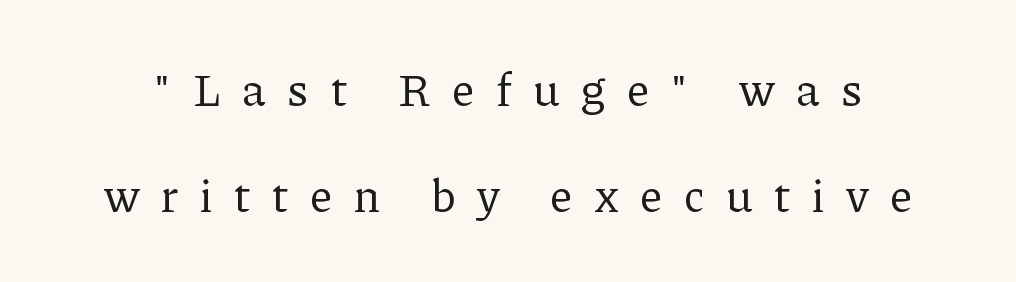
Q: Is the text bold? A: No.
Q: Is the text italic (slanted)? A: No, it is upright.
Q: Is the typeface a serif or a sans-serif typeface? A: Serif.
Q: Is the text underlined? A: No.
Q: Is the spacing between letters normal or unusually wide? A: Unusually wide.
Q: Is the spacing between lines tight, normal or loose? A: Loose.
Q: Width (condensed, normal, or wide)? A: Normal.
Q: Stroke contrast? A: Low.
Q: x-height? A: Medium.
Q: Monospaced? A: No.
